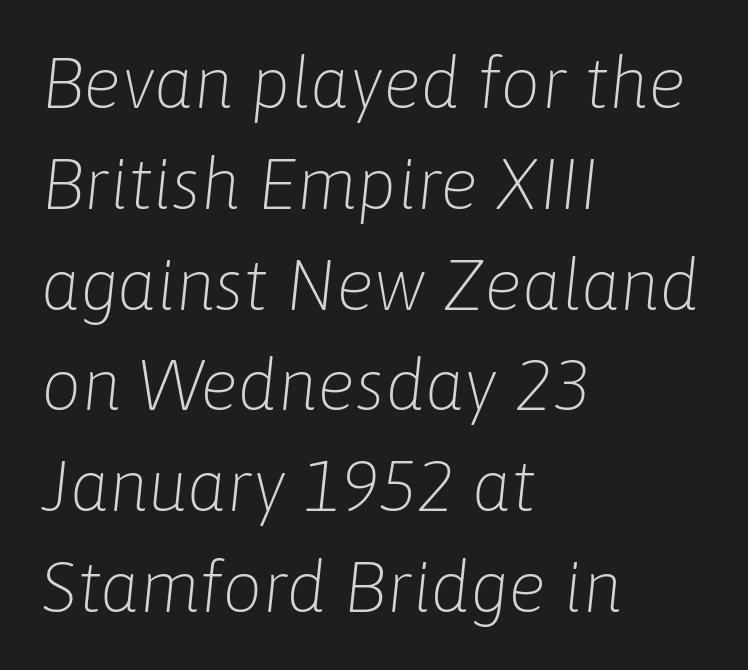
The image shows 71 px light type, italic (leaning right); set left-aligned, normal line spacing (1.42x), normal letter spacing, not underlined; low stroke contrast and a medium x-height.
